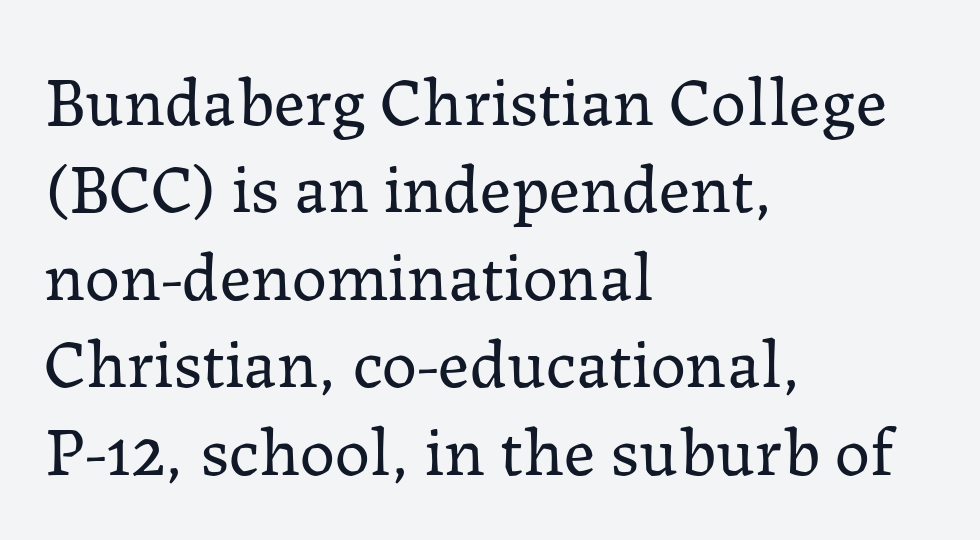
Q: Is the text bold? A: No.
Q: Is the text italic (slanted)? A: No, it is upright.
Q: Is the typeface a serif or a sans-serif typeface? A: Serif.
Q: Is the text underlined? A: No.
Q: How is the paragraph aligned? A: Left-aligned.
Q: Is the spacing between letters normal or unusually wide? A: Normal.
Q: Is the spacing between lines tight, normal or loose? A: Normal.
Q: Width (condensed, normal, or wide)? A: Normal.
Q: Stroke contrast? A: Low.
Q: x-height? A: Medium.
Q: Monospaced? A: No.
